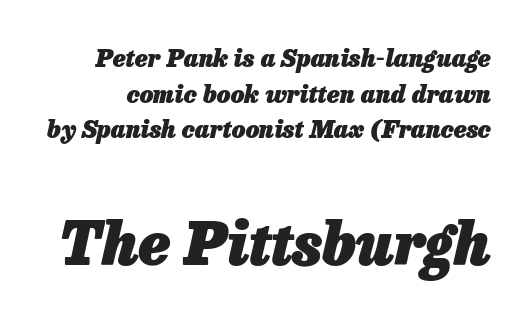
{"italic": "yes", "lean": "right", "slant_degrees": 13, "bold": "yes", "weight": "heavy", "width": "normal", "stroke_contrast": "low", "x_height": "medium", "monospaced": "no", "underline": "no", "line_spacing": "normal", "line_spacing_ratio": 1.48, "letter_spacing": "normal", "letter_spacing_em": 0.0, "larger_block": "second", "size_ratio": 2.46, "glyph_px": 59}
